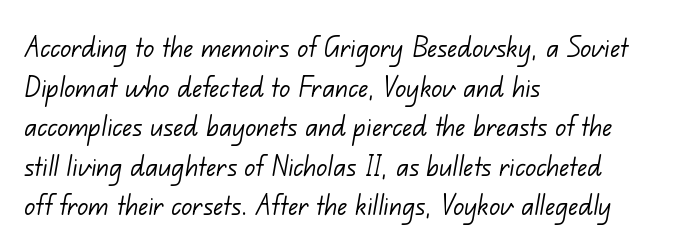
Q: Is the text bold? A: No.
Q: Is the typeface a serif or a sans-serif typeface? A: Sans-serif.
Q: Is the text underlined? A: No.
Q: How is the paragraph aligned? A: Left-aligned.
Q: Is the spacing between letters normal or unusually wide? A: Normal.
Q: Width (condensed, normal, or wide)? A: Normal.
Q: Stroke contrast? A: Low.
Q: x-height? A: Small.
Q: Monospaced? A: No.
